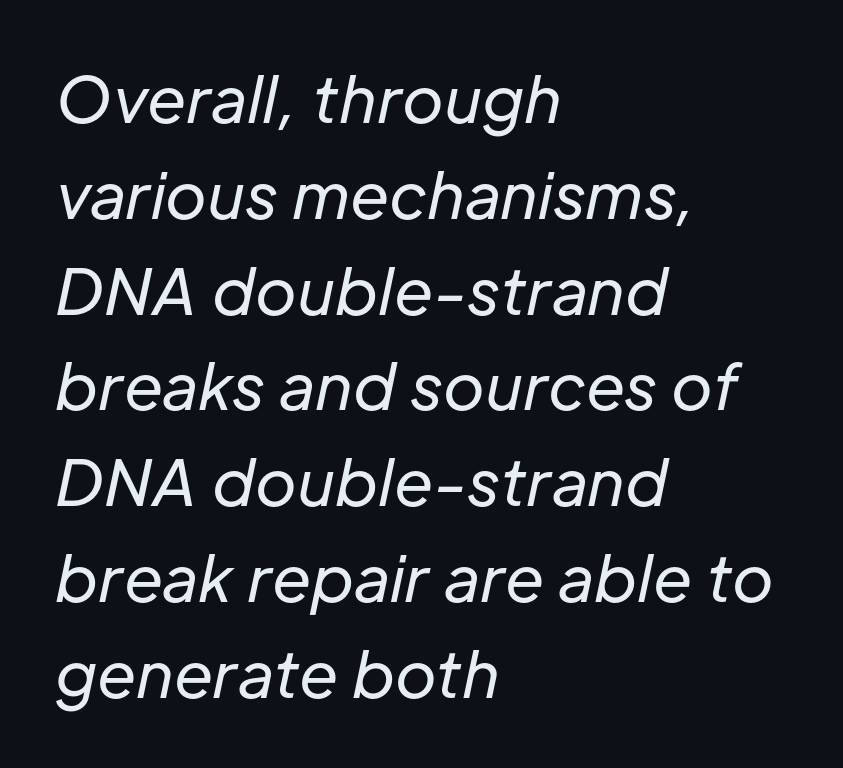
Q: Is the text bold? A: No.
Q: Is the text italic (slanted)? A: Yes, it leans right by about 12 degrees.
Q: Is the text underlined? A: No.
Q: How is the paragraph aligned? A: Left-aligned.
Q: Is the spacing between letters normal or unusually wide? A: Normal.
Q: Is the spacing between lines tight, normal or loose? A: Normal.
Q: Width (condensed, normal, or wide)? A: Normal.
Q: Stroke contrast? A: Low.
Q: x-height? A: Medium.
Q: Monospaced? A: No.
